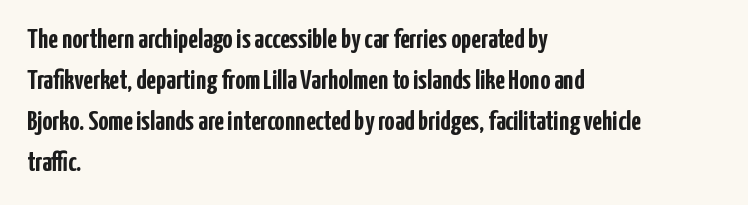
{"serif": "no", "italic": "no", "bold": "yes", "weight": "semibold", "width": "condensed", "stroke_contrast": "low", "x_height": "medium", "monospaced": "no", "underline": "no", "align": "left", "line_spacing": "normal", "line_spacing_ratio": 1.47, "letter_spacing": "normal", "letter_spacing_em": 0.0, "glyph_px": 28}
